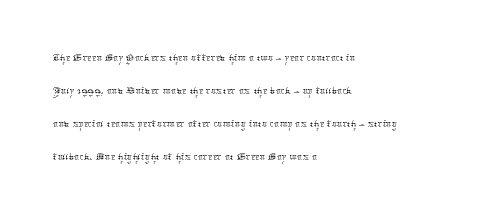
The image shows 26 px text type, upright; set left-aligned, normal line spacing (1.27x), normal letter spacing, not underlined.
